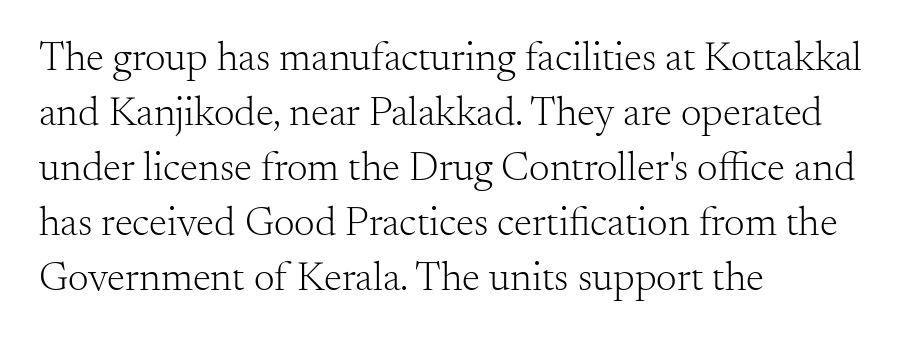
Q: Is the text bold? A: No.
Q: Is the text italic (slanted)? A: No, it is upright.
Q: Is the typeface a serif or a sans-serif typeface? A: Serif.
Q: Is the text underlined? A: No.
Q: How is the paragraph aligned? A: Left-aligned.
Q: Is the spacing between letters normal or unusually wide? A: Normal.
Q: Is the spacing between lines tight, normal or loose? A: Normal.
Q: Width (condensed, normal, or wide)? A: Normal.
Q: Stroke contrast? A: Medium.
Q: x-height? A: Small.
Q: Monospaced? A: No.
